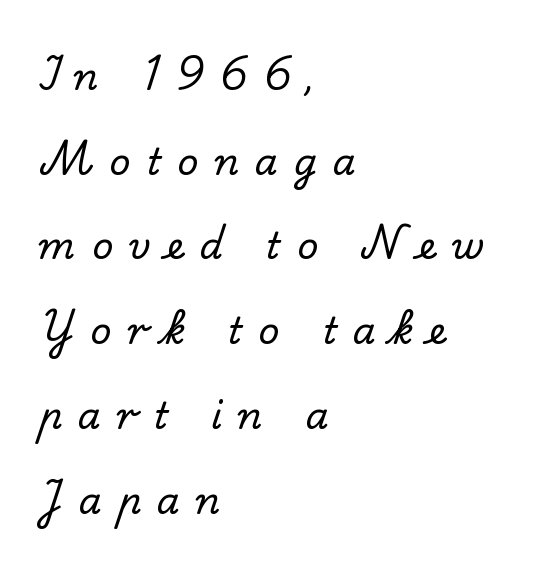
The image shows 37 px serif type; set left-aligned, loose line spacing (2.29x), unusually wide letter spacing (+0.43 em), not underlined; low stroke contrast and a small x-height.
